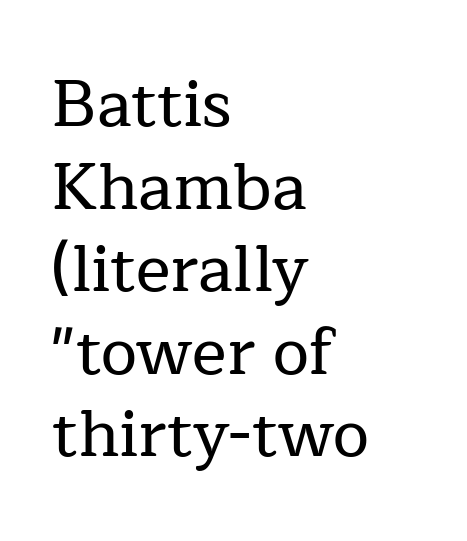
Horizontal alignment here is leftward, the default for most running prose. Tracking here is standard; glyphs follow each other at the usual distance. Quick note: interline space is typical. Notice how the stems are strictly vertical — no italics here. The rendering uses natural spacing where letterforms have individual widths. Check the space under the baseline: it is left empty.
